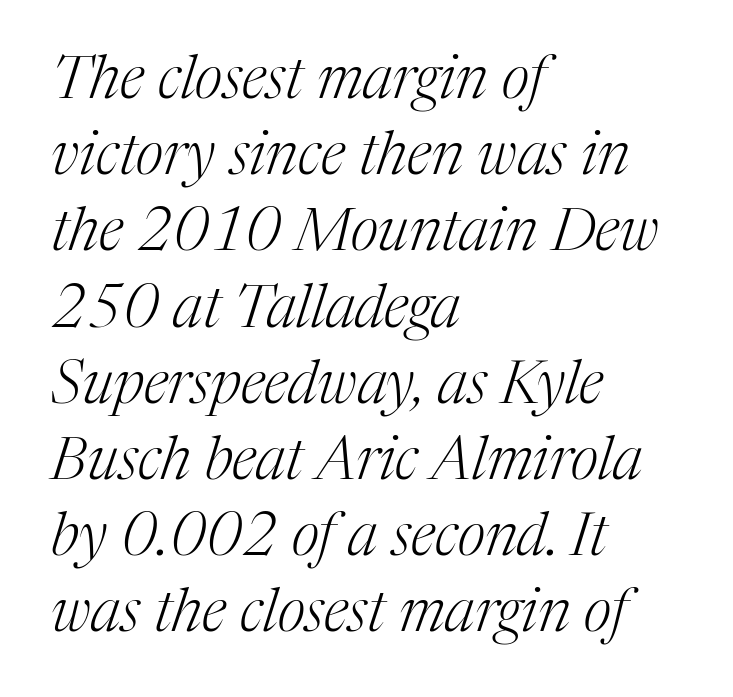
Q: Is the text bold? A: No.
Q: Is the text italic (slanted)? A: Yes, it leans right by about 17 degrees.
Q: Is the typeface a serif or a sans-serif typeface? A: Serif.
Q: Is the text underlined? A: No.
Q: How is the paragraph aligned? A: Left-aligned.
Q: Is the spacing between letters normal or unusually wide? A: Normal.
Q: Is the spacing between lines tight, normal or loose? A: Normal.
Q: Width (condensed, normal, or wide)? A: Normal.
Q: Stroke contrast? A: Medium.
Q: x-height? A: Medium.
Q: Monospaced? A: No.
